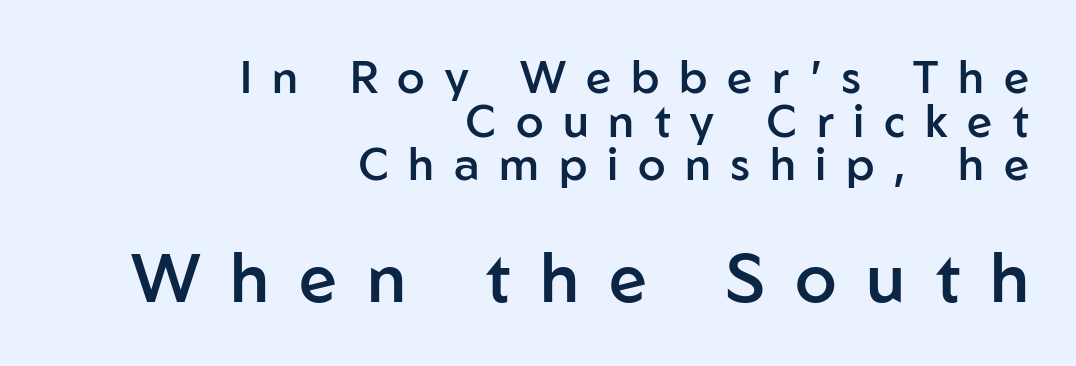
The image shows 68 px semibold sans-serif type, upright; set right-aligned, tight line spacing (0.97x), unusually wide letter spacing (+0.44 em), not underlined; the second (bottom) block is 1.51x larger; low stroke contrast and a medium x-height.
